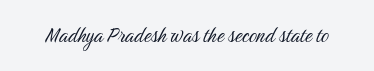
{"bold": "no", "underline": "no", "letter_spacing": "normal", "letter_spacing_em": 0.0, "glyph_px": 25}
